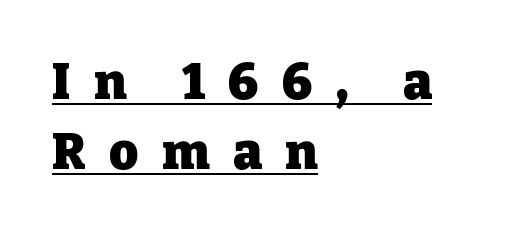
The image shows 50 px heavy serif type, upright; set left-aligned, normal line spacing (1.4x), unusually wide letter spacing (+0.47 em), underlined; low stroke contrast and a medium x-height.
